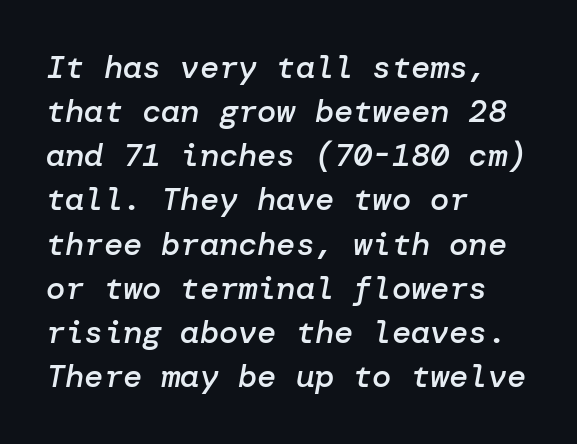
How are the letters spaced? Ordinarily, with no added tracking. These lines sit exactly where default settings would place them. The specimen omits any rule beneath the text block's lines. These lines stack with their left ends in a neat column. The passage shown is semibold, sitting just below true bold.
